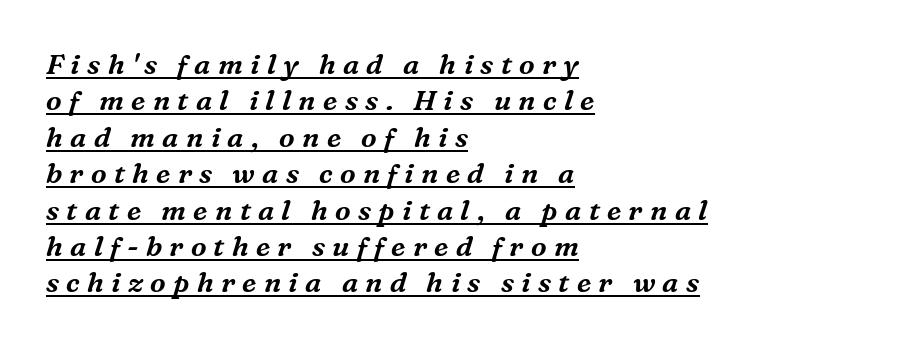
The image shows 28 px serif type, italic (leaning right); set left-aligned, normal line spacing (1.3x), unusually wide letter spacing (+0.26 em), underlined; medium stroke contrast and a medium x-height.
